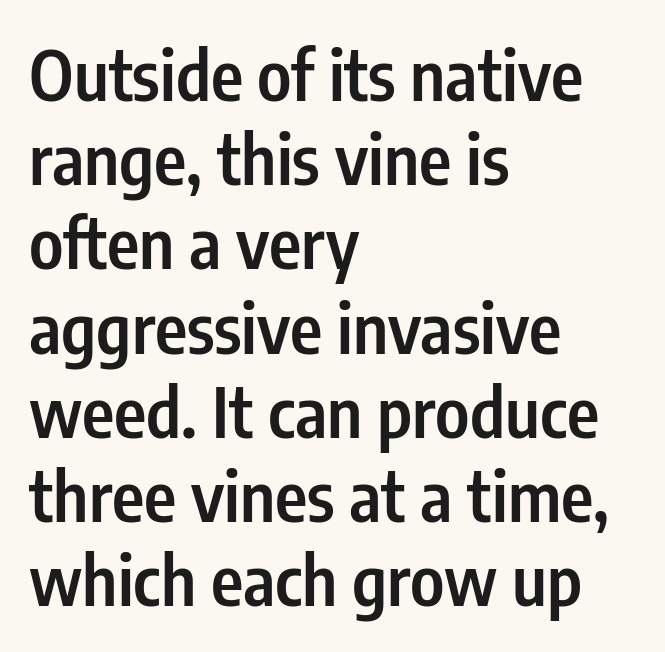
Q: Is the text bold? A: Semi-bold.
Q: Is the text italic (slanted)? A: No, it is upright.
Q: Is the typeface a serif or a sans-serif typeface? A: Sans-serif.
Q: Is the text underlined? A: No.
Q: How is the paragraph aligned? A: Left-aligned.
Q: Is the spacing between letters normal or unusually wide? A: Normal.
Q: Width (condensed, normal, or wide)? A: Condensed.
Q: Stroke contrast? A: Low.
Q: x-height? A: Medium.
Q: Monospaced? A: No.
